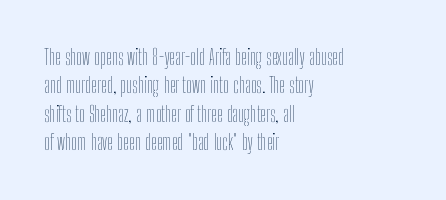
Evenly set lines give the paragraph a standard silhouette. Students, note that the glyphs here touch the page at normal intervals. In terms of posture, this sample is upright. Typeset ragged right — the left edge is the straight one.
